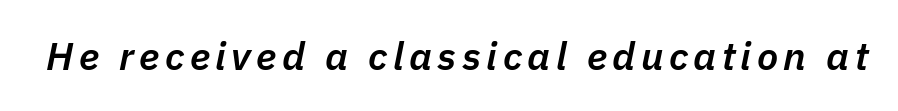
{"italic": "yes", "lean": "right", "slant_degrees": 11, "bold": "semi", "weight": "semibold", "width": "normal", "stroke_contrast": "low", "x_height": "medium", "monospaced": "no", "underline": "no", "glyph_px": 39}
